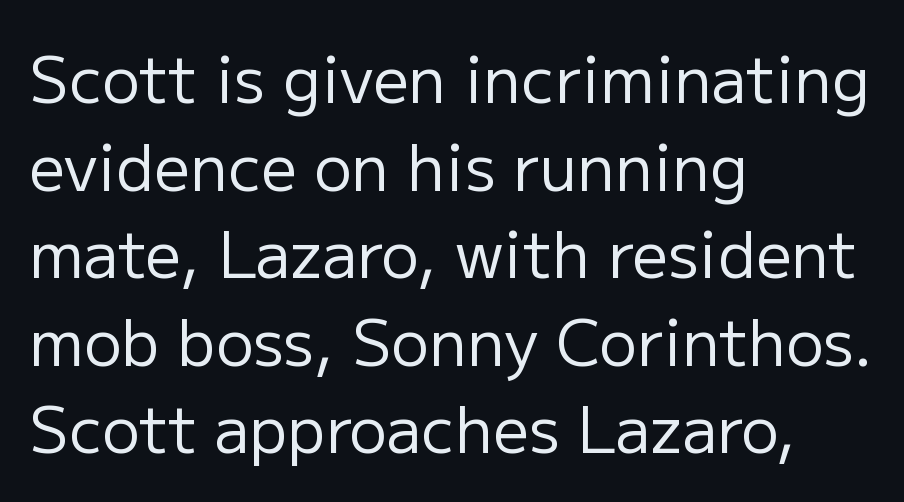
{"serif": "no", "italic": "no", "bold": "no", "weight": "regular", "width": "normal", "stroke_contrast": "low", "x_height": "medium", "monospaced": "no", "underline": "no", "align": "left", "line_spacing": "normal", "line_spacing_ratio": 1.39, "letter_spacing": "normal", "letter_spacing_em": 0.0, "glyph_px": 63}
